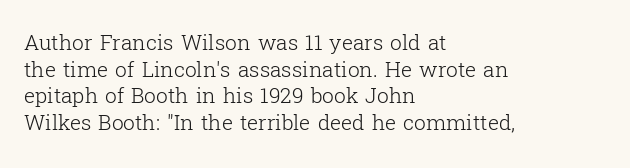
{"italic": "no", "bold": "no", "underline": "no", "align": "left", "line_spacing": "normal", "line_spacing_ratio": 1.27, "letter_spacing": "normal", "letter_spacing_em": 0.0, "glyph_px": 21}
